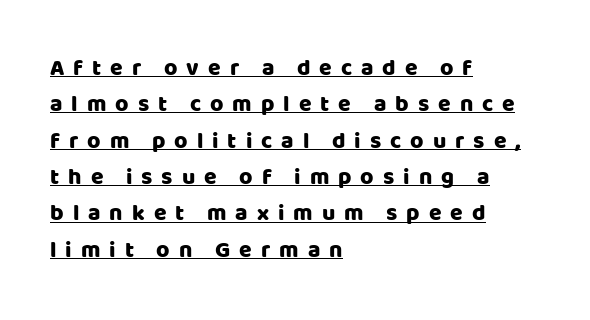
{"italic": "no", "underline": "yes", "align": "left", "line_spacing": "normal", "line_spacing_ratio": 1.58, "letter_spacing": "wide", "letter_spacing_em": 0.39, "glyph_px": 23}
